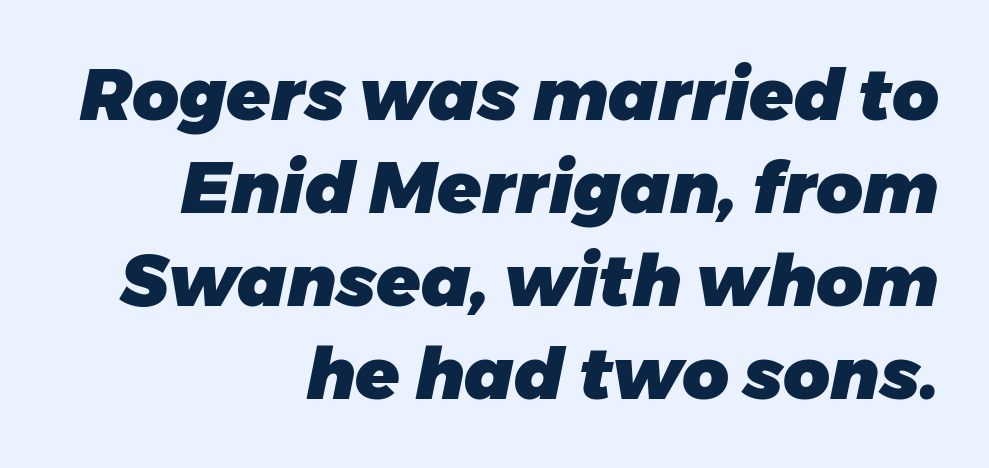
{"italic": "yes", "lean": "right", "slant_degrees": 11, "bold": "yes", "weight": "heavy", "width": "normal", "stroke_contrast": "low", "x_height": "medium", "monospaced": "no", "underline": "no", "align": "right", "line_spacing": "normal", "line_spacing_ratio": 1.29, "letter_spacing": "normal", "letter_spacing_em": 0.0, "glyph_px": 72}
